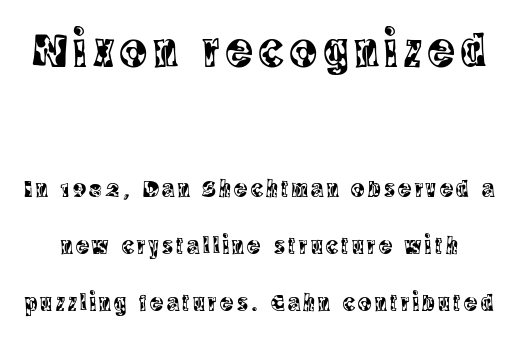
Q: Is the text italic (slanted)? A: No, it is upright.
Q: Is the typeface a serif or a sans-serif typeface? A: Serif.
Q: Is the text underlined? A: No.
Q: Is the spacing between lines tight, normal or loose? A: Loose.
Q: Which block of text is set in a larger size, the first (top) or the second (bottom)? A: The first (top) one.
Q: Width (condensed, normal, or wide)? A: Condensed.
Q: x-height? A: Large.
Q: Monospaced? A: No.
